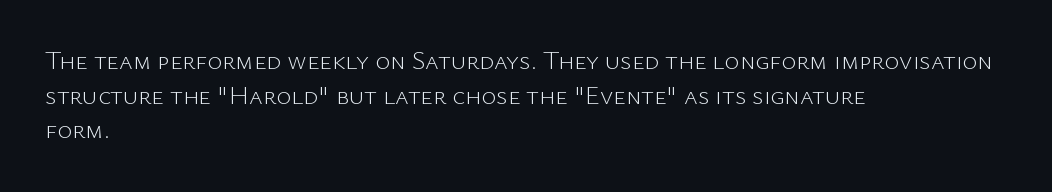
No chunkiness to these letters — they're not bold. A classic flush-left, rag-right setting is used for this passage. One glance says typical: line gaps are just what's usual. The letters sit at their default tracking, neither squeezed nor spread.
